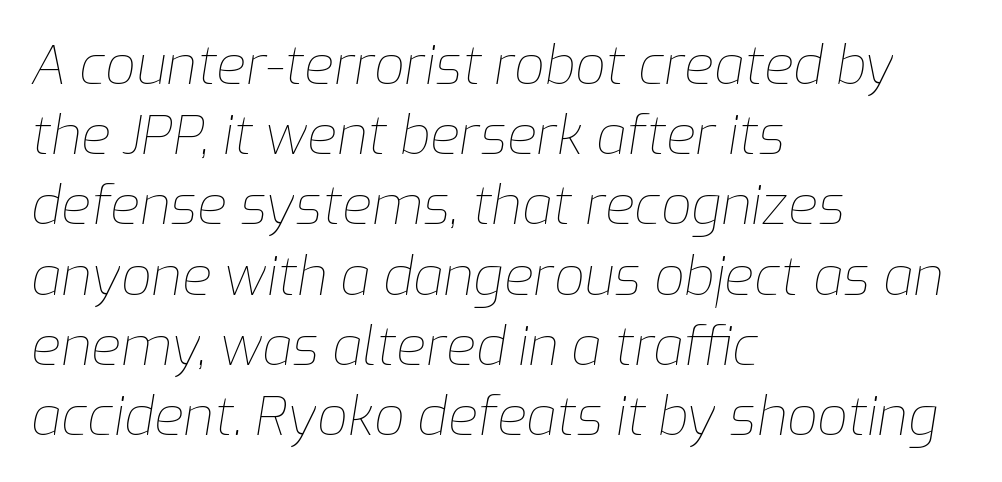
The image shows 54 px thin type, italic (leaning right); set left-aligned, normal line spacing (1.3x), normal letter spacing, not underlined; low stroke contrast and a medium x-height.
